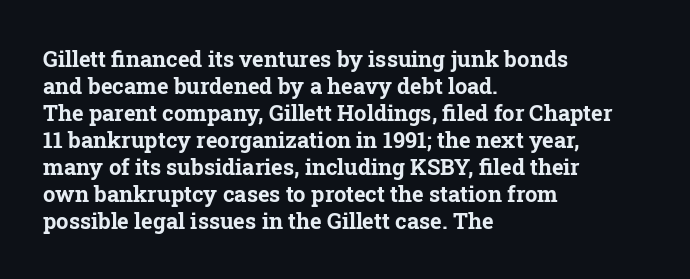
Q: Is the text bold? A: Yes.
Q: Is the text italic (slanted)? A: No, it is upright.
Q: Is the text underlined? A: No.
Q: How is the paragraph aligned? A: Left-aligned.
Q: Is the spacing between letters normal or unusually wide? A: Normal.
